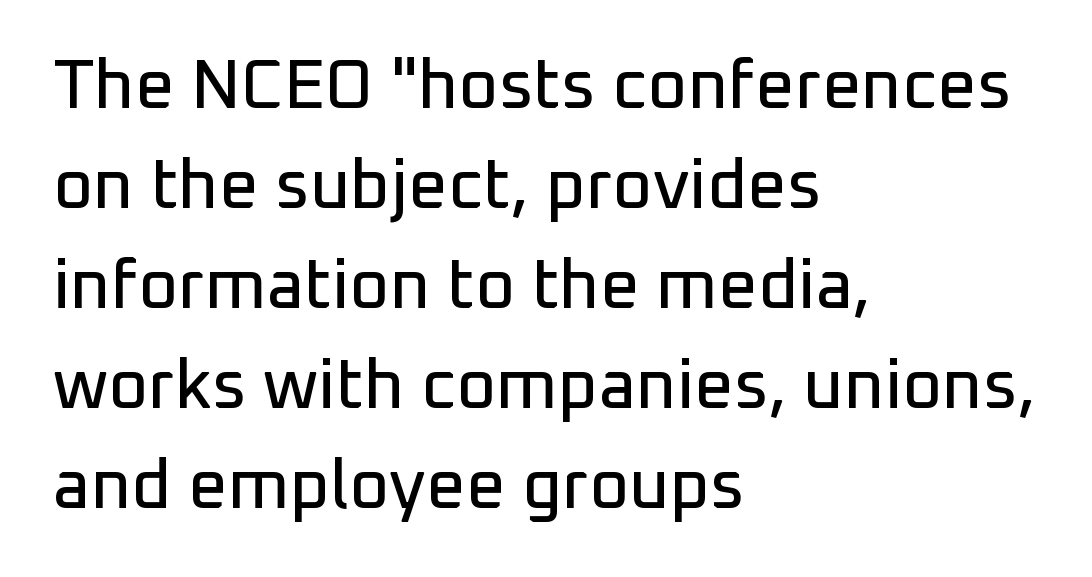
{"serif": "no", "italic": "no", "width": "normal", "stroke_contrast": "low", "x_height": "medium", "monospaced": "no", "underline": "no", "align": "left", "line_spacing": "normal", "line_spacing_ratio": 1.45, "letter_spacing": "normal", "letter_spacing_em": 0.0, "glyph_px": 69}
